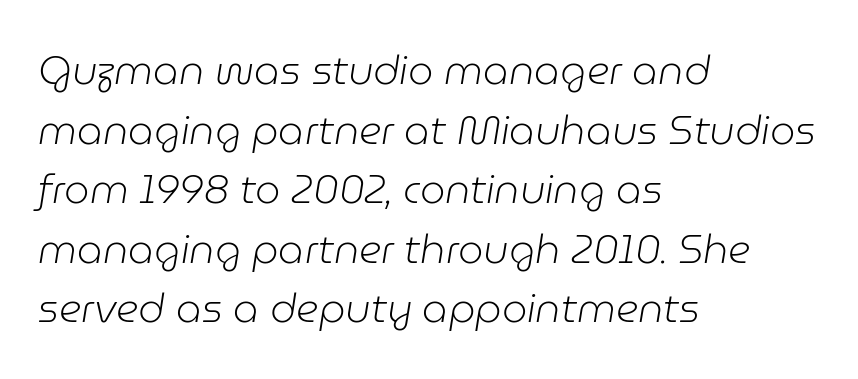
{"italic": "yes", "lean": "right", "slant_degrees": 9, "bold": "no", "weight": "light", "width": "normal", "stroke_contrast": "low", "x_height": "medium", "monospaced": "no", "underline": "no", "align": "left", "line_spacing": "normal", "line_spacing_ratio": 1.49, "letter_spacing": "normal", "letter_spacing_em": 0.0, "glyph_px": 40}
